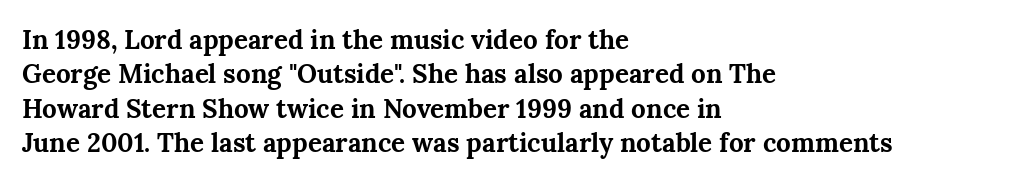
Words appear dense and cohesive because spacing is normal. Typeset ragged right — the left edge is the straight one. This sample keeps an unexceptional amount of space between lines. A clean baseline with only descenders dipping below it. Notice how thick the strokes are: this is what a full bold looks like. This is the regular roman posture of the typeface.
